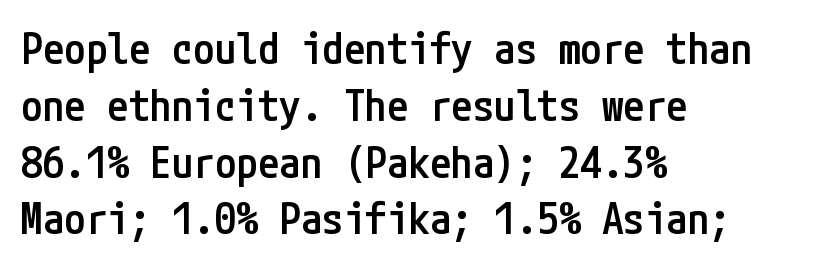
{"serif": "no", "italic": "no", "bold": "semi", "weight": "semibold", "width": "condensed", "stroke_contrast": "low", "x_height": "medium", "underline": "no", "align": "left", "line_spacing": "normal", "line_spacing_ratio": 1.32, "letter_spacing": "normal", "letter_spacing_em": 0.0, "glyph_px": 43}
